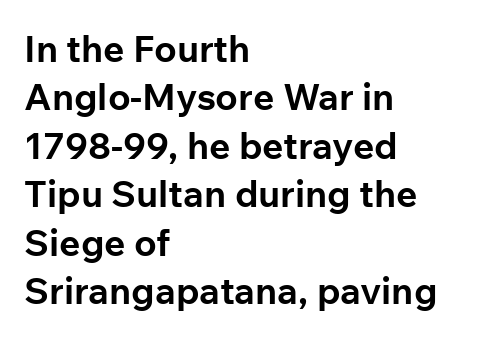
Q: Is the text bold? A: Yes.
Q: Is the text italic (slanted)? A: No, it is upright.
Q: Is the typeface a serif or a sans-serif typeface? A: Sans-serif.
Q: Is the text underlined? A: No.
Q: How is the paragraph aligned? A: Left-aligned.
Q: Is the spacing between letters normal or unusually wide? A: Normal.
Q: Is the spacing between lines tight, normal or loose? A: Normal.
Q: Width (condensed, normal, or wide)? A: Normal.
Q: Stroke contrast? A: Low.
Q: x-height? A: Medium.
Q: Monospaced? A: No.
